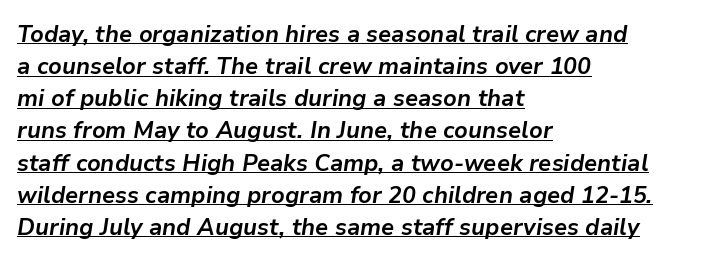
Q: Is the text bold? A: Yes.
Q: Is the text italic (slanted)? A: Yes, it leans right by about 9 degrees.
Q: Is the text underlined? A: Yes.
Q: How is the paragraph aligned? A: Left-aligned.
Q: Is the spacing between letters normal or unusually wide? A: Normal.
Q: Is the spacing between lines tight, normal or loose? A: Normal.
